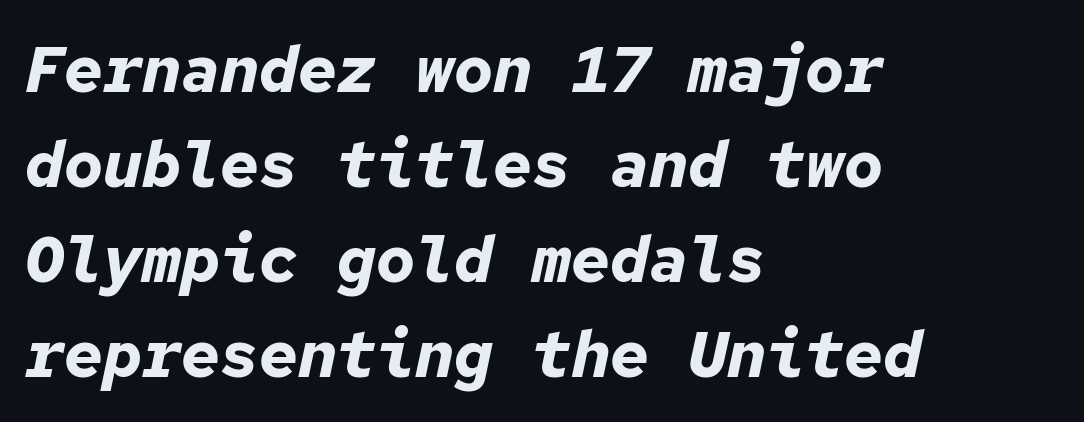
You'd pick this weight for a headline — it's a proper bold. Monospaced: the letters line up in strict vertical columns. Any mark beneath the type? The region is blank. Spacing between characters is what you'd get straight out of the box.
